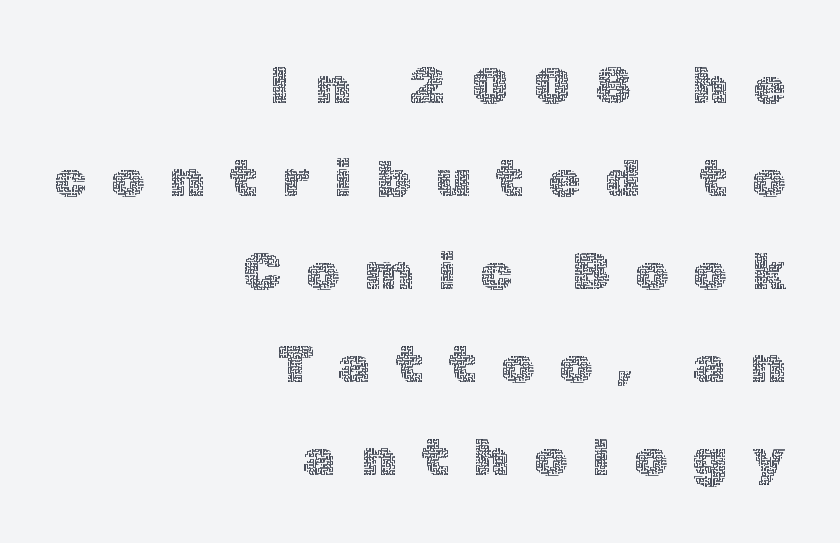
Q: Is the text bold? A: No.
Q: Is the text italic (slanted)? A: No, it is upright.
Q: Is the text underlined? A: No.
Q: How is the paragraph aligned? A: Right-aligned.
Q: Is the spacing between letters normal or unusually wide? A: Unusually wide.
Q: Width (condensed, normal, or wide)? A: Normal.
Q: x-height? A: Medium.
Q: Monospaced? A: No.
